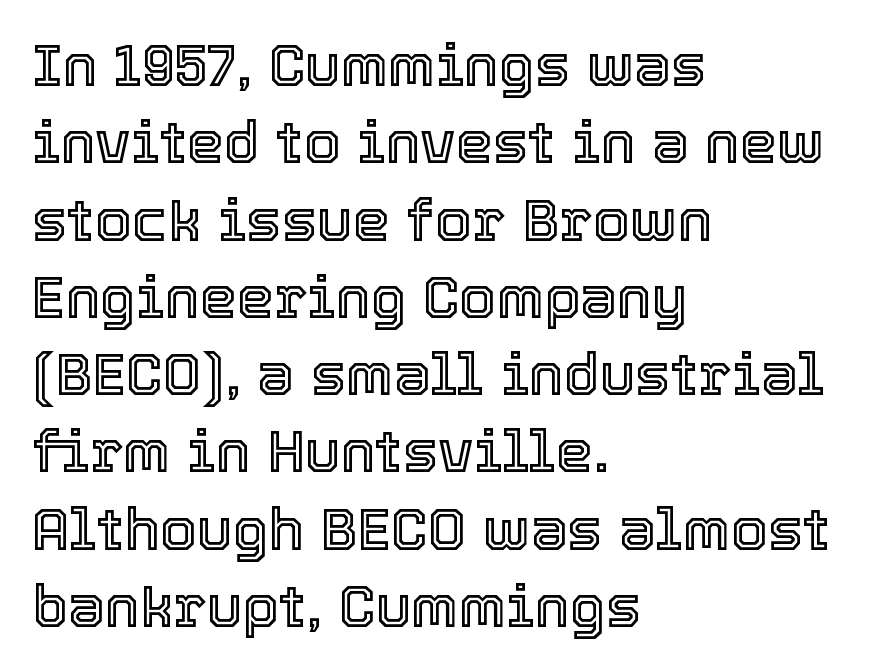
The image shows 59 px text type, upright; set left-aligned, normal line spacing (1.31x), normal letter spacing, not underlined; a medium x-height.
